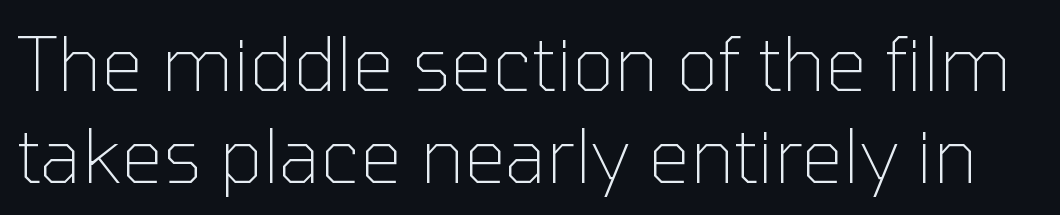
The image shows 74 px thin sans-serif type, upright; set line spacing 1.24x, normal letter spacing, not underlined; low stroke contrast and a medium x-height.
